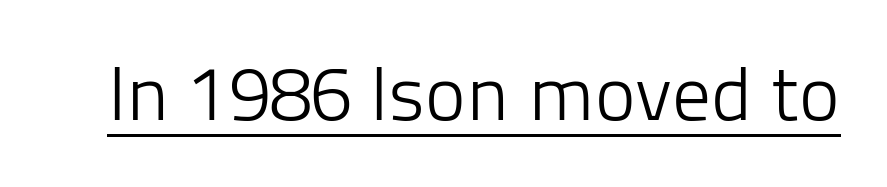
The image shows 77 px light sans-serif type, upright; set normal letter spacing, underlined; low stroke contrast and a medium x-height.
